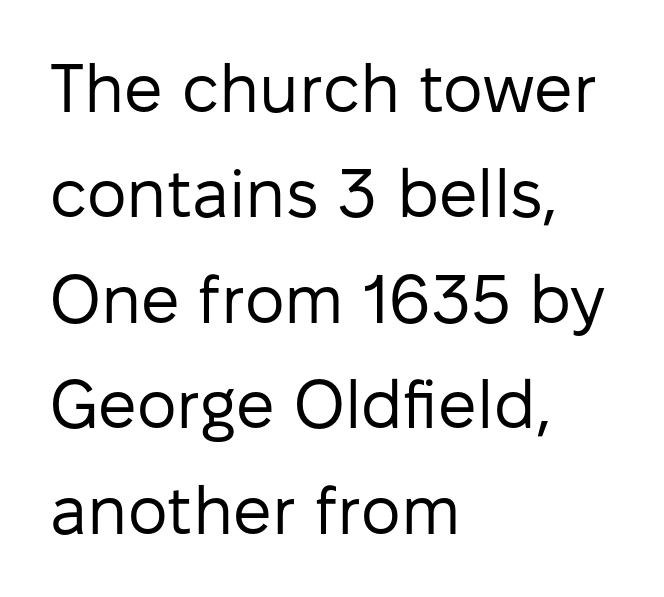
Does the lettering tilt? It doesn't — this is upright. Here the designer chose a conventional face with non-uniform glyph widths. This is not heavy type; no bold has been used. Examine the stroke ends and you'll find no serifs.
